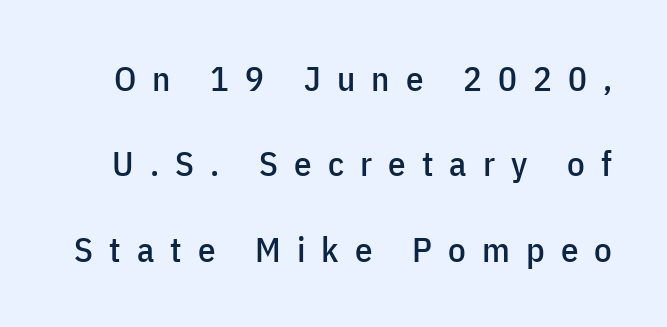
{"serif": "no", "italic": "no", "width": "condensed", "stroke_contrast": "low", "x_height": "medium", "monospaced": "no", "underline": "no", "line_spacing": "loose", "line_spacing_ratio": 2.44, "letter_spacing": "wide", "letter_spacing_em": 0.46, "glyph_px": 35}
